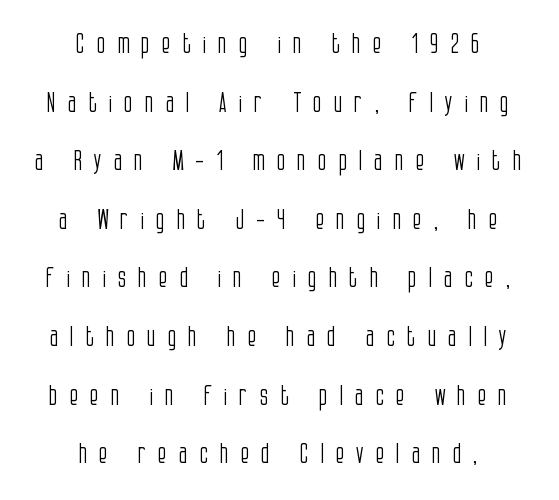
The image shows 27 px text type, upright; set centered, loose line spacing (2.17x), unusually wide letter spacing (+0.42 em), not underlined.
